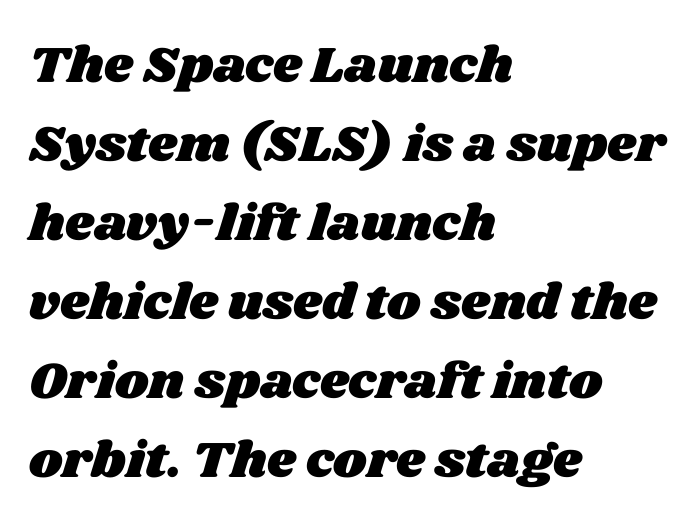
Observe the ordinary spacing: letters are neighbours, not strangers. Where is the straight margin? On the left. The strip under each line holds only bare page. Honestly, the row spacing looks completely unremarkable. Character widths vary here, with narrow letters taking less room than wide ones.
